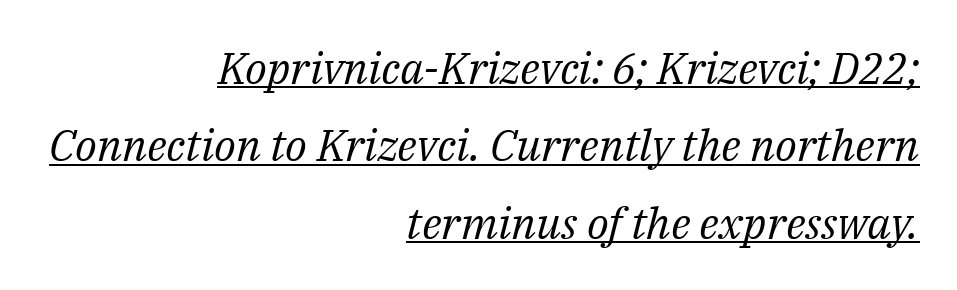
Q: Is the text bold? A: No.
Q: Is the text italic (slanted)? A: Yes, it leans right by about 14 degrees.
Q: Is the typeface a serif or a sans-serif typeface? A: Serif.
Q: Is the text underlined? A: Yes.
Q: How is the paragraph aligned? A: Right-aligned.
Q: Is the spacing between letters normal or unusually wide? A: Normal.
Q: Width (condensed, normal, or wide)? A: Normal.
Q: Stroke contrast? A: Medium.
Q: x-height? A: Medium.
Q: Monospaced? A: No.
